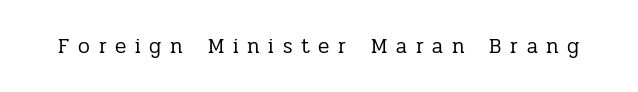
The image shows 21 px text type, upright; set unusually wide letter spacing (+0.41 em), not underlined.
